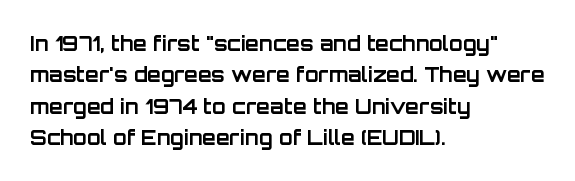
Ascenders rise straight up at ninety degrees. Just letters on the line, the space beneath them empty. Normally led — the rows are evenly, conventionally spaced. Here the glyphs are tracked normally, forming tight word shapes. The characters look thick and weighty, a clear bold.
